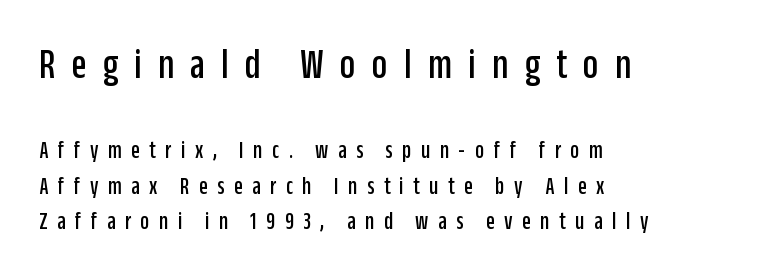
{"serif": "no", "italic": "no", "width": "condensed", "stroke_contrast": "low", "x_height": "large", "monospaced": "no", "underline": "no", "align": "left", "line_spacing": "normal", "line_spacing_ratio": 1.43, "letter_spacing": "wide", "letter_spacing_em": 0.38, "larger_block": "first", "size_ratio": 1.72, "glyph_px": 43}
